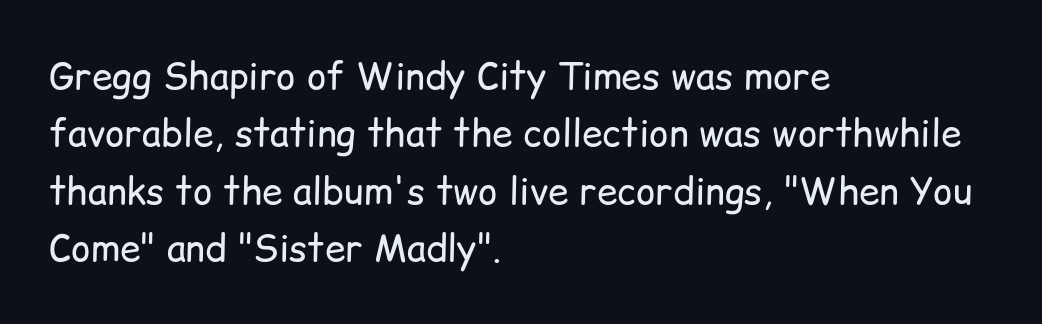
Anything drawn beneath the words? Only blank space. Each word holds together tightly as a unit, with standard inter-letter gaps. The type family on display is of the sans-serif kind. Note the varied advance widths — an 'i' is clearly narrower than an 'm'.
